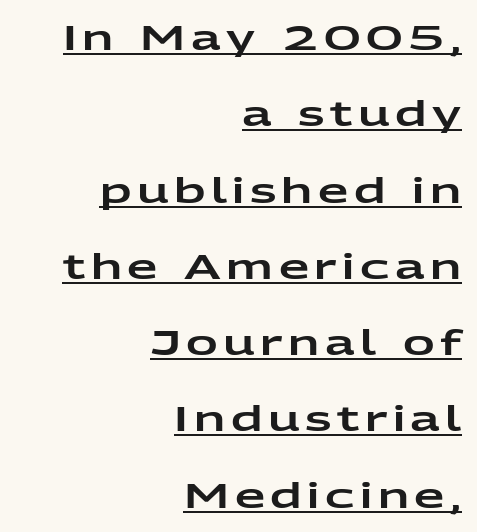
The image shows 35 px wide sans-serif type, upright; set right-aligned, loose line spacing (2.18x), underlined; low stroke contrast and a medium x-height.
